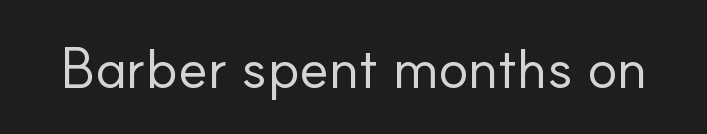
No chunkiness to these letters — they're not bold. The face used here is proportionally spaced, like ordinary book or web type. Is there any slant? The stems are plumb. Default kerning and tracking; the words read as compact shapes. This rendering features lettering with no underline.
